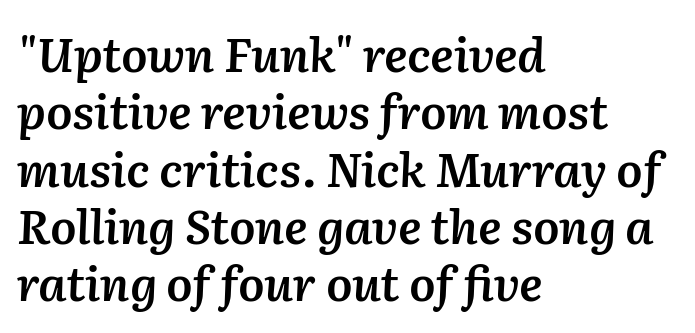
The image shows 47 px semibold type, italic (leaning right); set left-aligned, line spacing 1.22x, normal letter spacing, not underlined; medium stroke contrast and a medium x-height.
